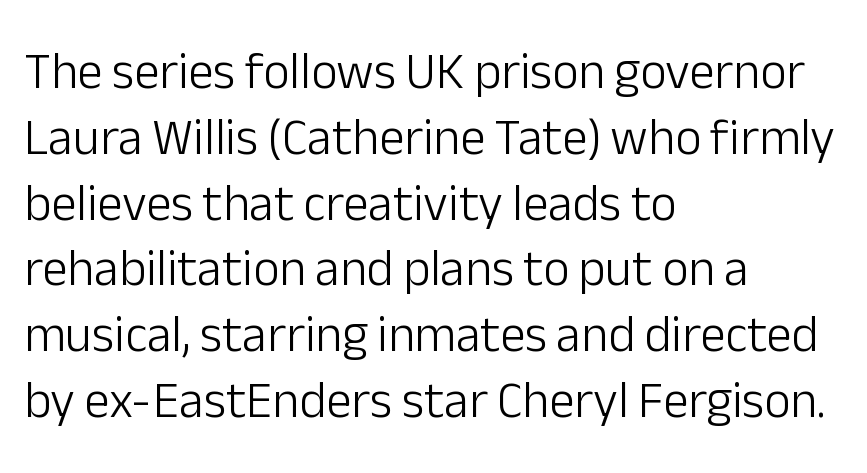
{"serif": "no", "italic": "no", "bold": "no", "weight": "light", "width": "normal", "stroke_contrast": "low", "x_height": "medium", "monospaced": "no", "underline": "no", "align": "left", "line_spacing": "normal", "line_spacing_ratio": 1.29, "letter_spacing": "normal", "letter_spacing_em": 0.0, "glyph_px": 51}
